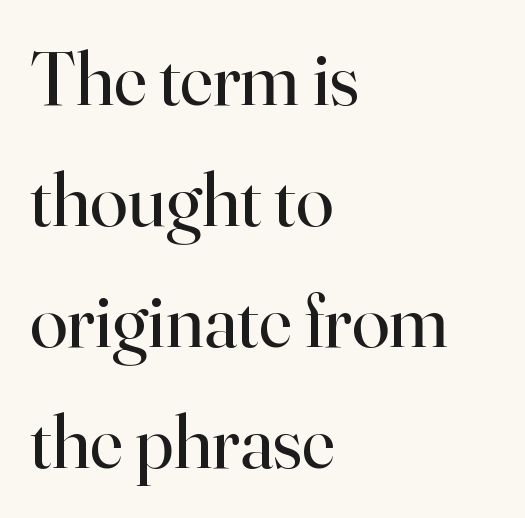
Varying glyph widths throughout — classic text-font behaviour. Has an underline been added? It has not. Honestly, the row spacing looks completely unremarkable. The rendering shows small feet on the letterforms — a serif design.
